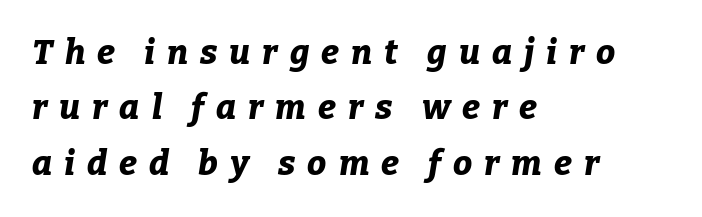
Between one letter and the next there's a generous, obvious gap. Pretty heavy lettering here — definitely bold. The lines in this sample share a left origin and differ only in where they stop. It's the slanting kind of type. The face used here is proportionally spaced, like ordinary book or web type.
